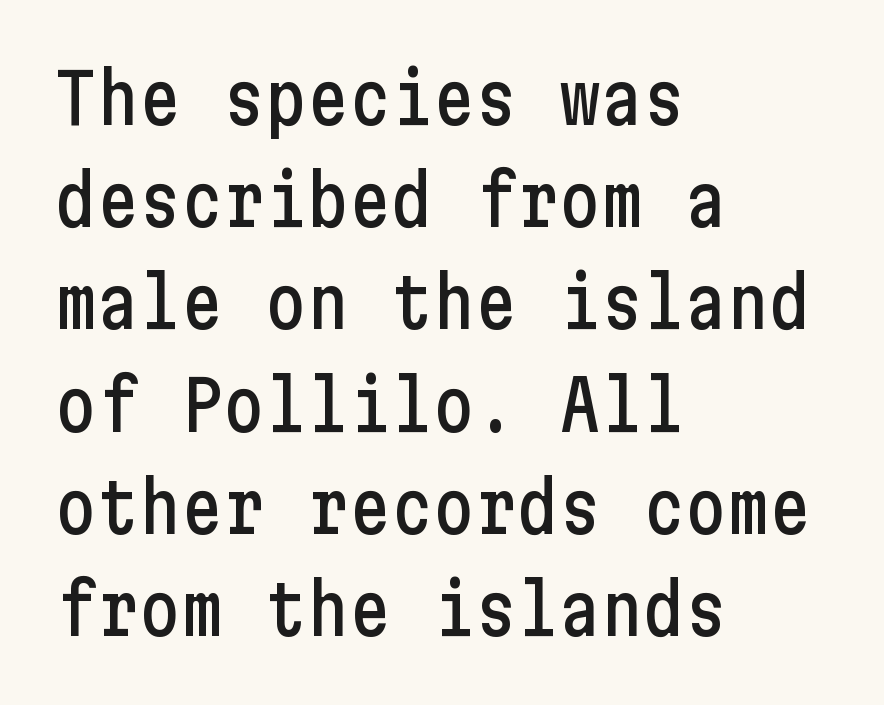
Q: Is the text italic (slanted)? A: No, it is upright.
Q: Is the typeface a serif or a sans-serif typeface? A: Sans-serif.
Q: Is the text underlined? A: No.
Q: How is the paragraph aligned? A: Left-aligned.
Q: Is the spacing between letters normal or unusually wide? A: Normal.
Q: Is the spacing between lines tight, normal or loose? A: Normal.
Q: Width (condensed, normal, or wide)? A: Condensed.
Q: Stroke contrast? A: Low.
Q: x-height? A: Medium.
